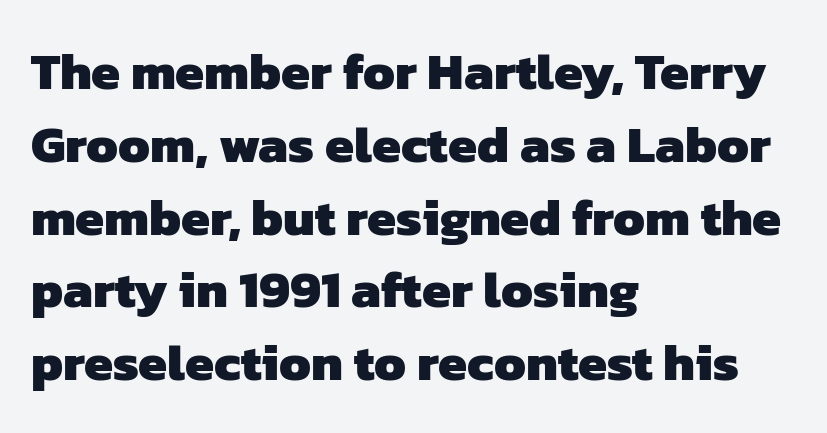
Q: Is the text bold? A: Yes.
Q: Is the typeface a serif or a sans-serif typeface? A: Sans-serif.
Q: Is the text underlined? A: No.
Q: How is the paragraph aligned? A: Left-aligned.
Q: Is the spacing between letters normal or unusually wide? A: Normal.
Q: Is the spacing between lines tight, normal or loose? A: Normal.
Q: Width (condensed, normal, or wide)? A: Normal.
Q: Stroke contrast? A: Low.
Q: x-height? A: Medium.
Q: Monospaced? A: No.
